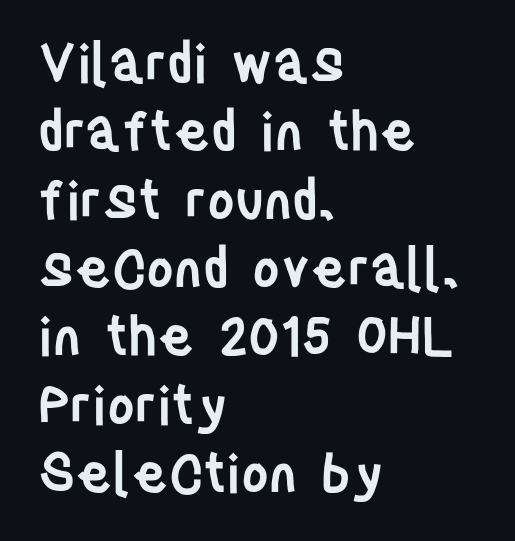
The letterforms sit shoulder to shoulder at normal distance. Style check: upright. Is there much room between lines? A standard amount, neither cramped nor airy. The face used here is a sans, in the tradition of grotesques and geometrics.
